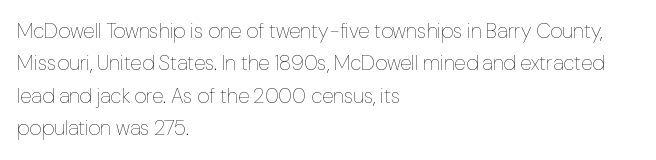
{"italic": "no", "bold": "no", "underline": "no", "align": "left", "line_spacing": "normal", "line_spacing_ratio": 1.54, "letter_spacing": "normal", "letter_spacing_em": 0.0, "glyph_px": 21}
